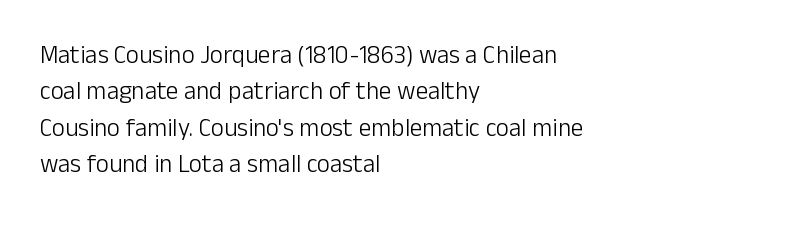
The image shows 25 px text type, upright; set left-aligned, normal line spacing (1.46x), normal letter spacing, not underlined.
